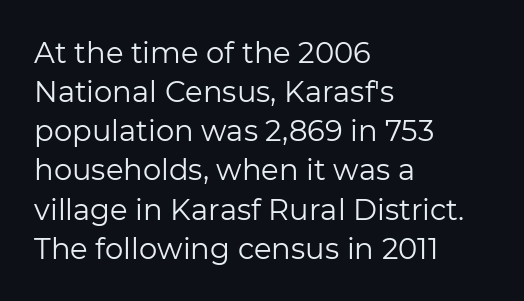
Q: Is the text bold? A: No.
Q: Is the text italic (slanted)? A: No, it is upright.
Q: Is the typeface a serif or a sans-serif typeface? A: Sans-serif.
Q: Is the text underlined? A: No.
Q: How is the paragraph aligned? A: Left-aligned.
Q: Is the spacing between letters normal or unusually wide? A: Normal.
Q: Is the spacing between lines tight, normal or loose? A: Normal.
Q: Width (condensed, normal, or wide)? A: Normal.
Q: Stroke contrast? A: Low.
Q: x-height? A: Medium.
Q: Monospaced? A: No.
